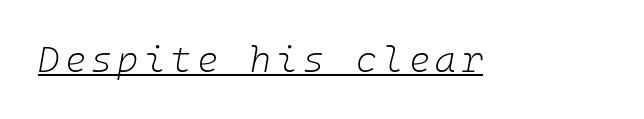
The image shows 36 px light type, italic (leaning right); set underlined; low stroke contrast and a medium x-height.
